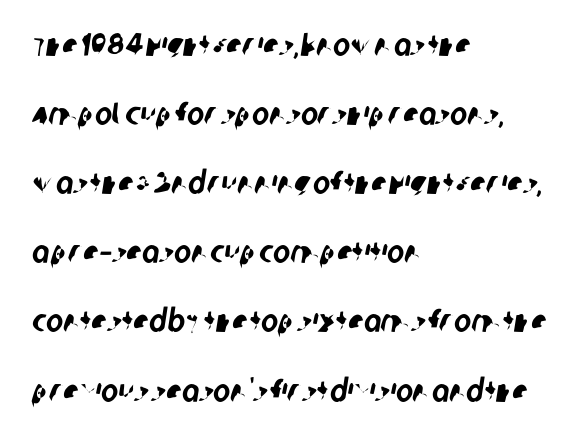
{"serif": "no", "width": "condensed", "stroke_contrast": "low", "x_height": "large", "monospaced": "no", "underline": "no", "align": "left", "line_spacing": "loose", "line_spacing_ratio": 2.16, "letter_spacing": "normal", "letter_spacing_em": 0.0, "glyph_px": 32}
